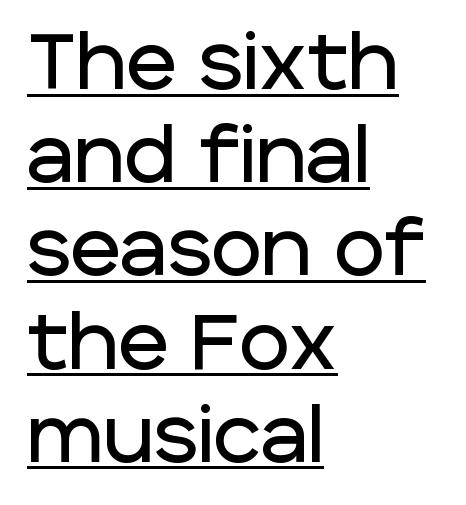
The image shows 77 px sans-serif type, upright; set left-aligned, line spacing 1.21x, normal letter spacing, underlined; low stroke contrast and a large x-height.
